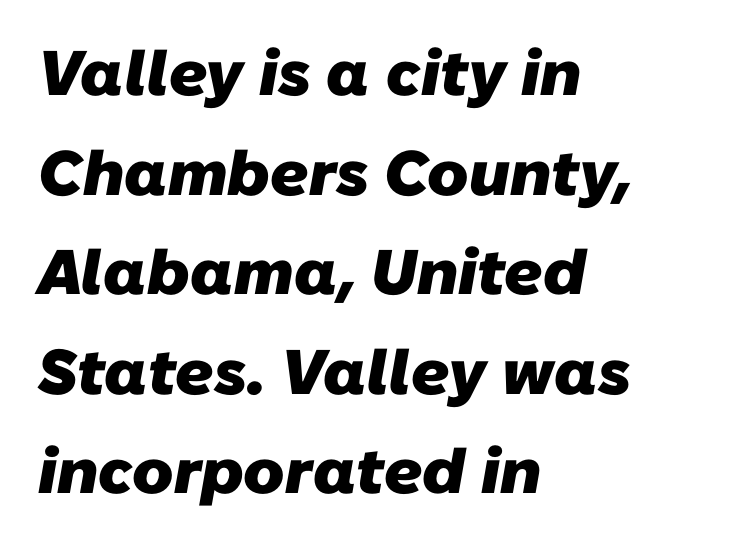
Q: Is the text bold? A: Yes.
Q: Is the typeface a serif or a sans-serif typeface? A: Sans-serif.
Q: Is the text underlined? A: No.
Q: How is the paragraph aligned? A: Left-aligned.
Q: Is the spacing between letters normal or unusually wide? A: Normal.
Q: Is the spacing between lines tight, normal or loose? A: Normal.
Q: Width (condensed, normal, or wide)? A: Normal.
Q: Stroke contrast? A: Low.
Q: x-height? A: Medium.
Q: Monospaced? A: No.
